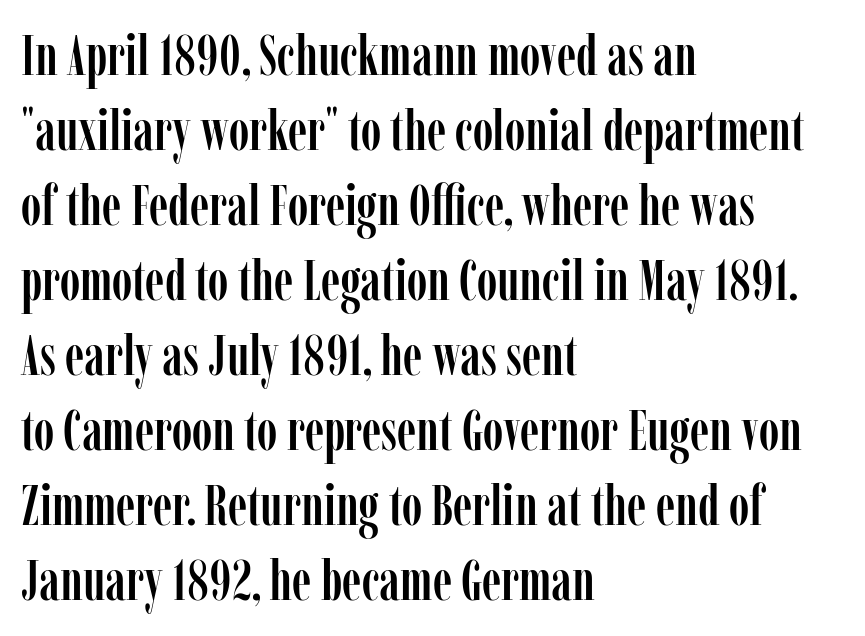
{"serif": "yes", "italic": "no", "width": "condensed", "stroke_contrast": "low", "x_height": "medium", "monospaced": "no", "underline": "no", "align": "left", "line_spacing": "normal", "line_spacing_ratio": 1.34, "letter_spacing": "normal", "letter_spacing_em": 0.0, "glyph_px": 56}
